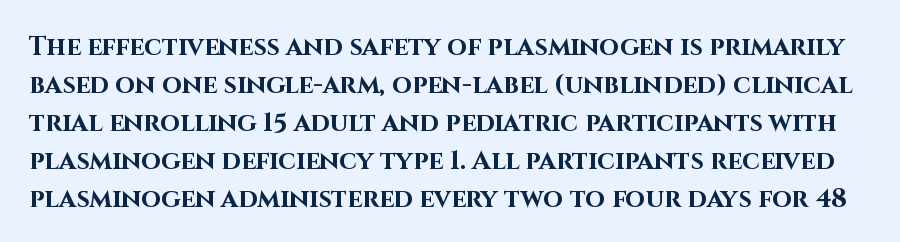
{"italic": "no", "bold": "yes", "underline": "no", "line_spacing": "normal", "line_spacing_ratio": 1.46, "letter_spacing": "normal", "letter_spacing_em": 0.0, "glyph_px": 26}
